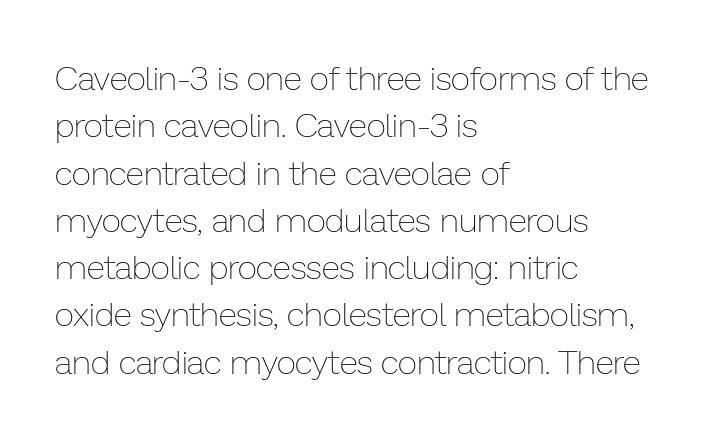
Q: Is the text bold? A: No.
Q: Is the text italic (slanted)? A: No, it is upright.
Q: Is the text underlined? A: No.
Q: How is the paragraph aligned? A: Left-aligned.
Q: Is the spacing between letters normal or unusually wide? A: Normal.
Q: Is the spacing between lines tight, normal or loose? A: Normal.
Q: Width (condensed, normal, or wide)? A: Normal.
Q: Stroke contrast? A: Low.
Q: x-height? A: Medium.
Q: Monospaced? A: No.
